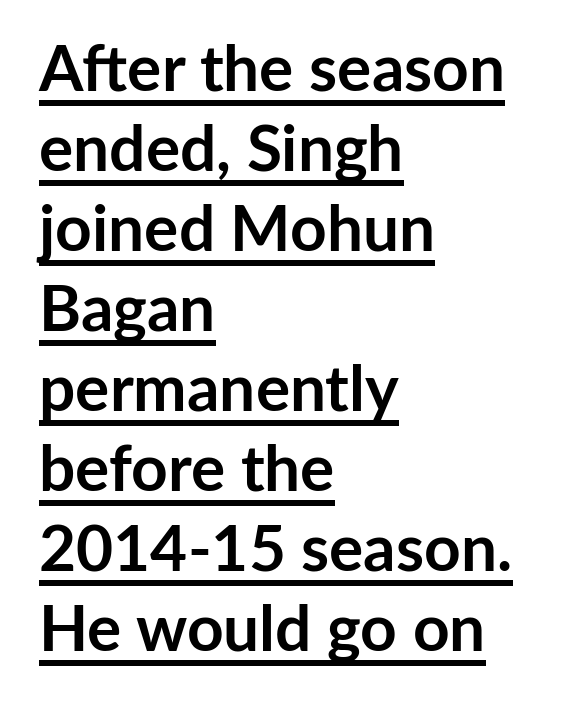
Q: Is the text bold? A: Yes.
Q: Is the text italic (slanted)? A: No, it is upright.
Q: Is the typeface a serif or a sans-serif typeface? A: Sans-serif.
Q: Is the text underlined? A: Yes.
Q: How is the paragraph aligned? A: Left-aligned.
Q: Is the spacing between letters normal or unusually wide? A: Normal.
Q: Is the spacing between lines tight, normal or loose? A: Normal.
Q: Width (condensed, normal, or wide)? A: Normal.
Q: Stroke contrast? A: Low.
Q: x-height? A: Medium.
Q: Monospaced? A: No.
